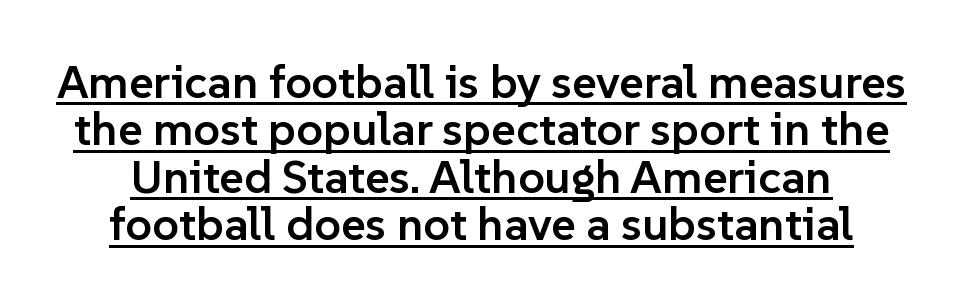
Q: Is the text bold? A: Semi-bold.
Q: Is the text italic (slanted)? A: No, it is upright.
Q: Is the typeface a serif or a sans-serif typeface? A: Sans-serif.
Q: Is the text underlined? A: Yes.
Q: Is the spacing between letters normal or unusually wide? A: Normal.
Q: Is the spacing between lines tight, normal or loose? A: Tight.
Q: Width (condensed, normal, or wide)? A: Normal.
Q: Stroke contrast? A: Low.
Q: x-height? A: Medium.
Q: Monospaced? A: No.
